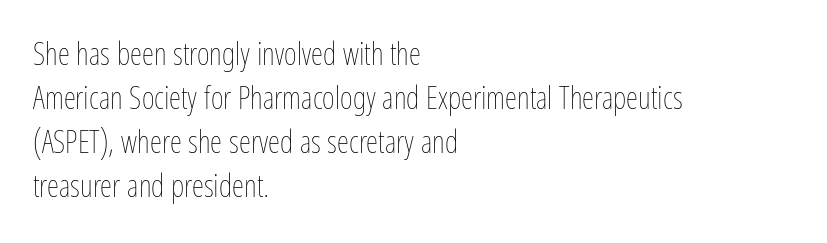
The image shows 31 px thin, condensed type, upright; set left-aligned, normal line spacing (1.42x), normal letter spacing, not underlined; low stroke contrast and a medium x-height.
